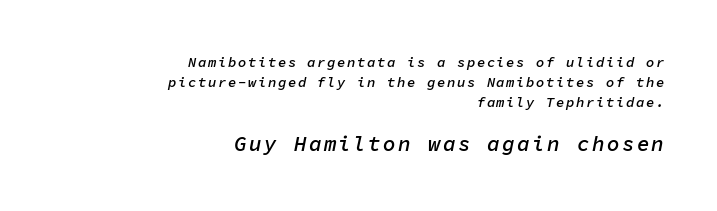
Horizontally, the lines are justified to the trailing edge only. The glyphs are unaccompanied by any horizontal stroke below them. The whole block is typeset with a tilt. The letters in the lower block stand taller than those in the block above.
